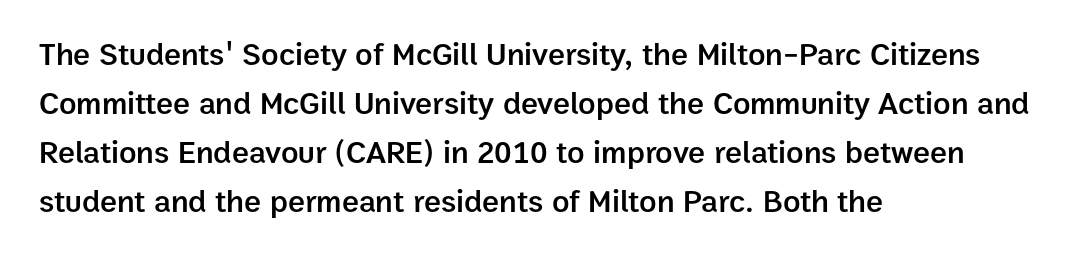
The image shows 32 px semibold sans-serif type, upright; set left-aligned, normal line spacing (1.53x), normal letter spacing, not underlined; low stroke contrast and a medium x-height.
